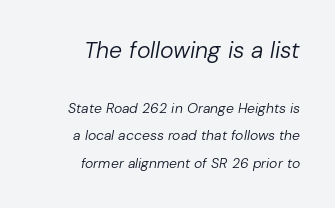
Yep, that's italic — everything's leaning. Between one letter and the next there's only the usual sliver of space. The face looks like a standard text weight, possibly lighter. This sample is right-justified, so line beginnings fall wherever the words allow. This block would shrink considerably if given ordinary leading; it's expanded now.
